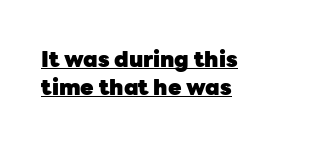
Caption: multi-line text, flush left, ragged right. A roman cut, with each character standing at attention. Glance below the letters and you will spot a drawn line. The face used here has the dense, thick strokes of a bold. Characters follow at the spacing the type designer built in.
